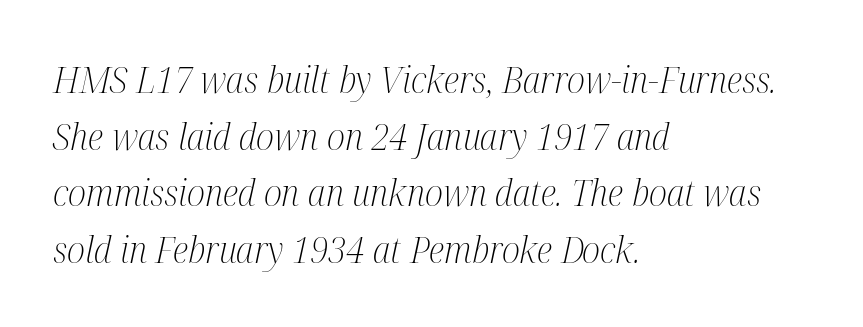
{"serif": "yes", "italic": "yes", "lean": "right", "slant_degrees": 12, "bold": "no", "weight": "light", "width": "condensed", "stroke_contrast": "medium", "x_height": "medium", "monospaced": "no", "underline": "no", "align": "left", "line_spacing": "normal", "line_spacing_ratio": 1.53, "letter_spacing": "normal", "letter_spacing_em": 0.0, "glyph_px": 37}
